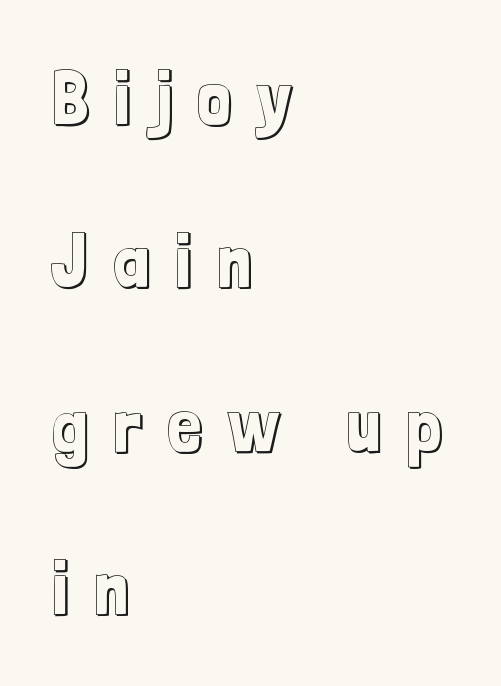
The image shows 76 px condensed type, upright; set left-aligned, loose line spacing (2.15x), unusually wide letter spacing (+0.34 em), not underlined; a medium x-height.
